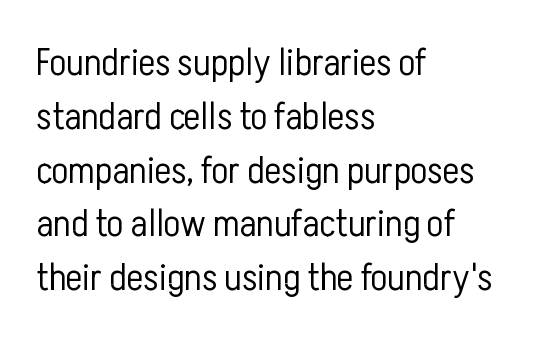
Q: Is the text bold? A: No.
Q: Is the text italic (slanted)? A: No, it is upright.
Q: Is the typeface a serif or a sans-serif typeface? A: Sans-serif.
Q: Is the text underlined? A: No.
Q: How is the paragraph aligned? A: Left-aligned.
Q: Is the spacing between letters normal or unusually wide? A: Normal.
Q: Is the spacing between lines tight, normal or loose? A: Normal.
Q: Width (condensed, normal, or wide)? A: Condensed.
Q: Stroke contrast? A: Low.
Q: x-height? A: Medium.
Q: Monospaced? A: No.
